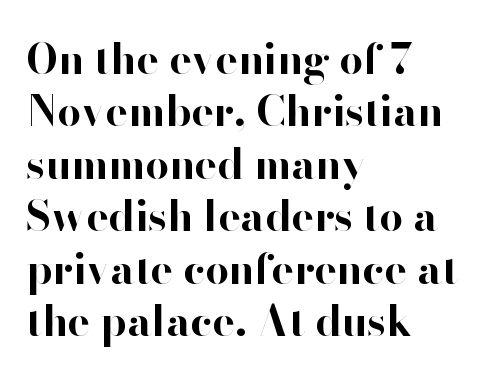
The image shows 42 px bold sans-serif type, upright; set left-aligned, normal line spacing (1.25x), normal letter spacing, not underlined; high stroke contrast and a small x-height.
